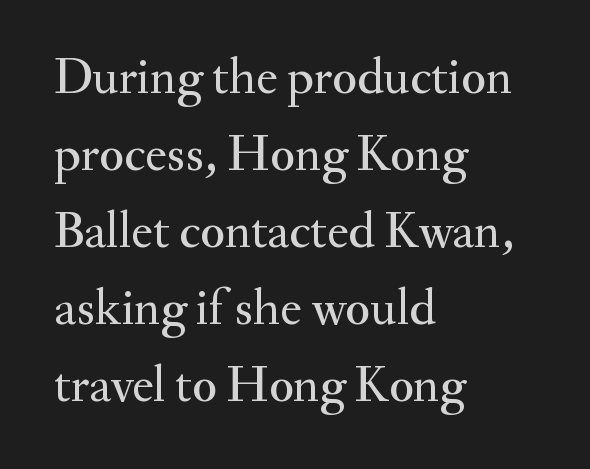
Q: Is the text italic (slanted)? A: No, it is upright.
Q: Is the typeface a serif or a sans-serif typeface? A: Serif.
Q: Is the text underlined? A: No.
Q: How is the paragraph aligned? A: Left-aligned.
Q: Is the spacing between letters normal or unusually wide? A: Normal.
Q: Is the spacing between lines tight, normal or loose? A: Normal.
Q: Width (condensed, normal, or wide)? A: Normal.
Q: Stroke contrast? A: Medium.
Q: x-height? A: Small.
Q: Monospaced? A: No.
